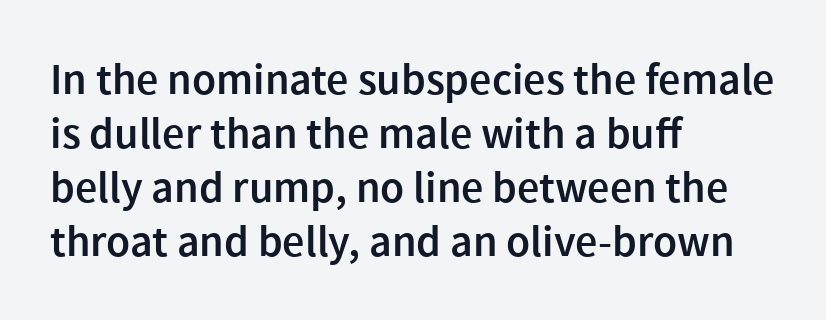
Q: Is the text bold? A: Semi-bold.
Q: Is the text italic (slanted)? A: No, it is upright.
Q: Is the typeface a serif or a sans-serif typeface? A: Sans-serif.
Q: Is the text underlined? A: No.
Q: How is the paragraph aligned? A: Left-aligned.
Q: Is the spacing between letters normal or unusually wide? A: Normal.
Q: Width (condensed, normal, or wide)? A: Normal.
Q: x-height? A: Medium.
Q: Monospaced? A: No.
